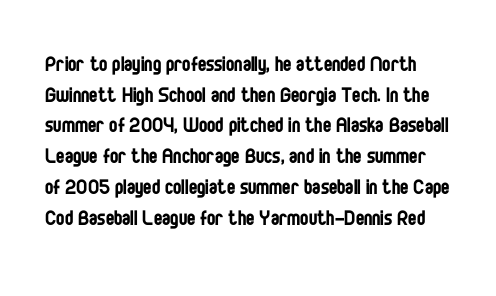
Q: Is the text bold? A: No.
Q: Is the text italic (slanted)? A: No, it is upright.
Q: Is the text underlined? A: No.
Q: Is the spacing between letters normal or unusually wide? A: Normal.
